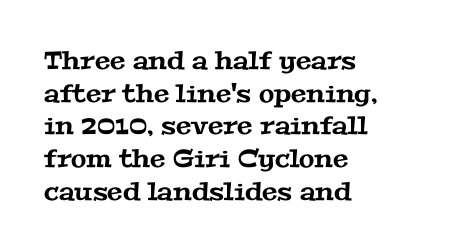
The image shows 25 px text type; set left-aligned, normal line spacing (1.31x), normal letter spacing, not underlined.
